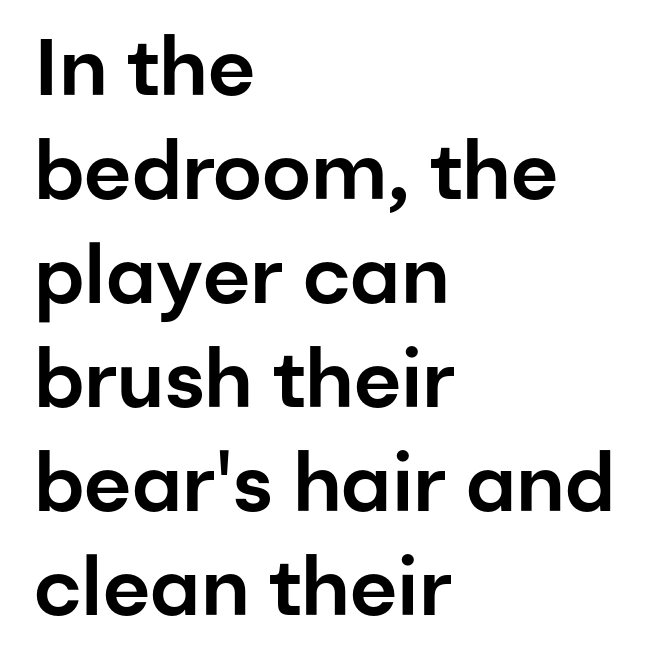
Q: Is the text italic (slanted)? A: No, it is upright.
Q: Is the typeface a serif or a sans-serif typeface? A: Sans-serif.
Q: Is the text underlined? A: No.
Q: How is the paragraph aligned? A: Left-aligned.
Q: Is the spacing between letters normal or unusually wide? A: Normal.
Q: Is the spacing between lines tight, normal or loose? A: Normal.
Q: Width (condensed, normal, or wide)? A: Normal.
Q: Stroke contrast? A: Low.
Q: x-height? A: Medium.
Q: Monospaced? A: No.
